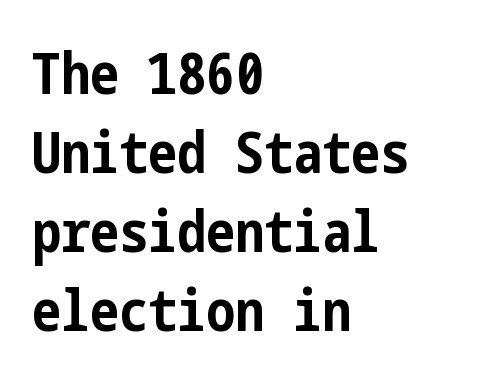
{"serif": "no", "italic": "no", "bold": "yes", "weight": "bold", "width": "condensed", "stroke_contrast": "low", "x_height": "medium", "underline": "no", "align": "left", "line_spacing": "normal", "line_spacing_ratio": 1.36, "letter_spacing": "normal", "letter_spacing_em": 0.0, "glyph_px": 58}
